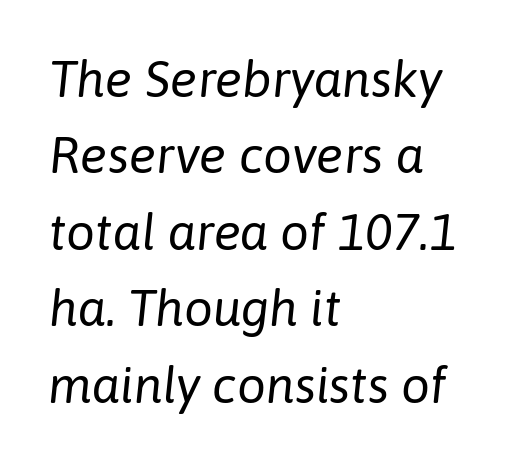
The image shows 51 px regular-weight type, italic (leaning right); set left-aligned, normal line spacing (1.5x), normal letter spacing, not underlined; low stroke contrast and a medium x-height.
